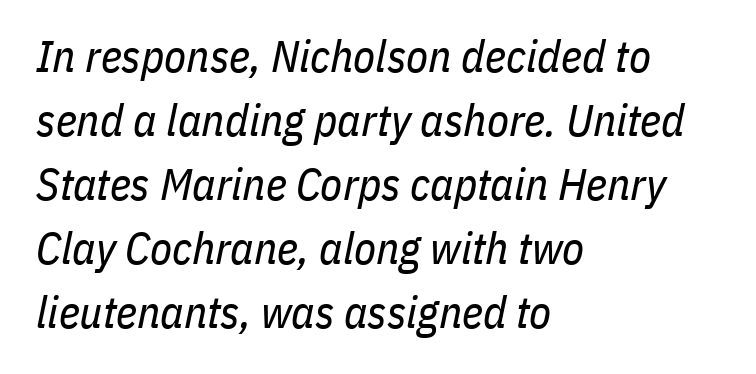
Q: Is the text bold? A: No.
Q: Is the text italic (slanted)? A: Yes, it leans right by about 11 degrees.
Q: Is the text underlined? A: No.
Q: How is the paragraph aligned? A: Left-aligned.
Q: Is the spacing between letters normal or unusually wide? A: Normal.
Q: Is the spacing between lines tight, normal or loose? A: Normal.
Q: Width (condensed, normal, or wide)? A: Condensed.
Q: Stroke contrast? A: Low.
Q: x-height? A: Medium.
Q: Monospaced? A: No.
